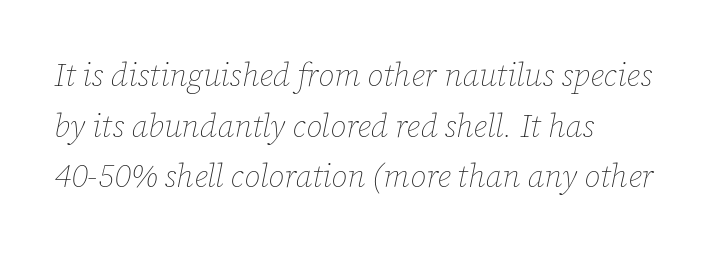
{"italic": "yes", "lean": "right", "slant_degrees": 12, "bold": "no", "weight": "thin", "width": "normal", "stroke_contrast": "low", "x_height": "medium", "monospaced": "no", "underline": "no", "align": "left", "line_spacing": "normal", "line_spacing_ratio": 1.58, "letter_spacing": "normal", "letter_spacing_em": 0.0, "glyph_px": 32}
